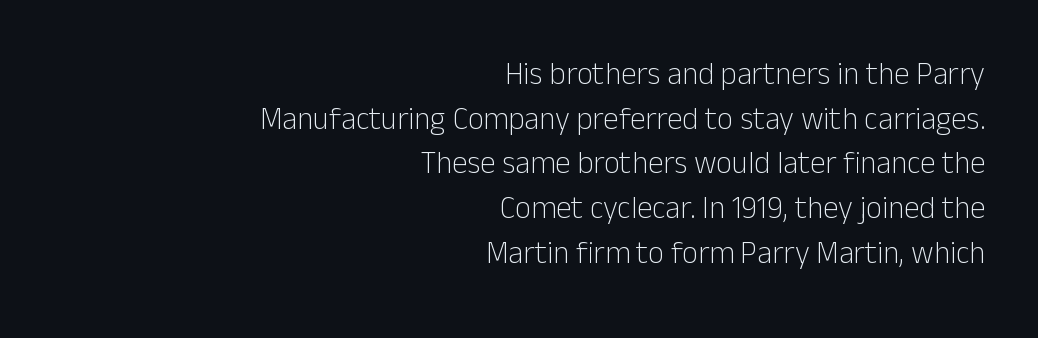
{"serif": "no", "italic": "no", "bold": "no", "weight": "light", "width": "normal", "stroke_contrast": "low", "x_height": "medium", "monospaced": "no", "underline": "no", "align": "right", "line_spacing": "normal", "line_spacing_ratio": 1.44, "letter_spacing": "normal", "letter_spacing_em": 0.0, "glyph_px": 31}
